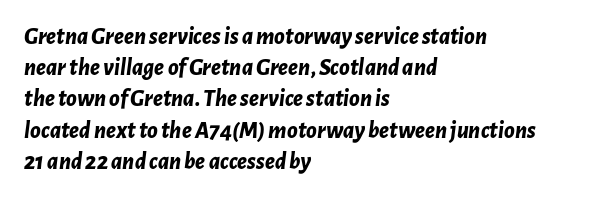
What weight is shown? A full bold with thick strokes. Tracking here is standard; glyphs follow each other at the usual distance. Teacher's note: observe the even left margin — that is flush-left alignment. Would a proofreader flag this as italicized? Yes. The passage shown is not underscored anywhere.
